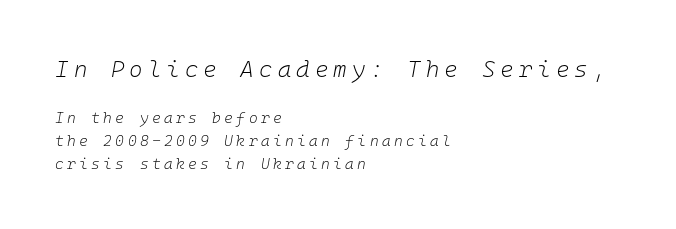
Q: Is the text bold? A: No.
Q: Is the text italic (slanted)? A: Yes, it leans right by about 10 degrees.
Q: Is the text underlined? A: No.
Q: How is the paragraph aligned? A: Left-aligned.
Q: Is the spacing between letters normal or unusually wide? A: Unusually wide.
Q: Is the spacing between lines tight, normal or loose? A: Normal.
Q: Which block of text is set in a larger size, the first (top) or the second (bottom)? A: The first (top) one.
